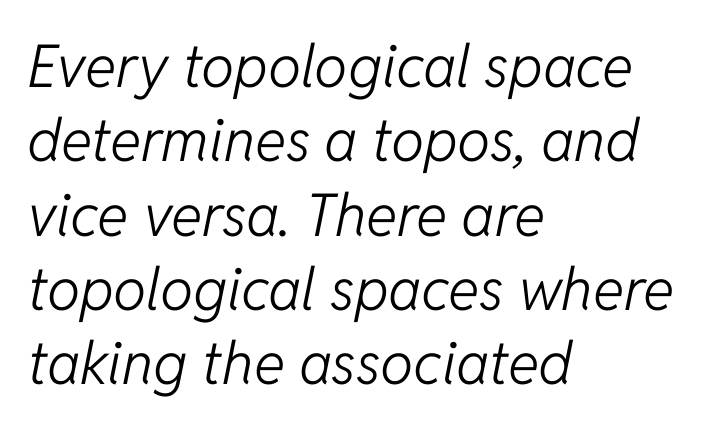
The image shows 59 px light type, italic (leaning right); set left-aligned, normal line spacing (1.26x), normal letter spacing, not underlined; low stroke contrast and a medium x-height.
